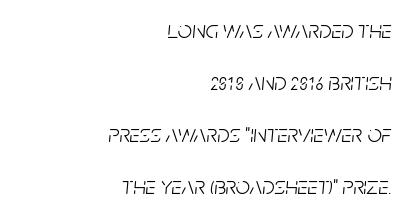
If you measured baseline to baseline, you'd find a long distance. Is the stroke heavy? The answer is a plain regular-or-lighter. A bare baseline throughout the passage. Characters follow at the spacing the type designer built in.
